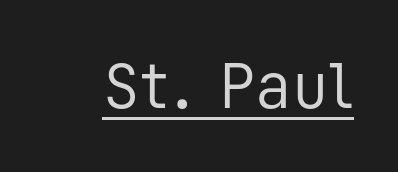
The image shows 61 px regular-weight sans-serif type, upright, monospaced; set normal letter spacing, underlined; low stroke contrast and a medium x-height.
